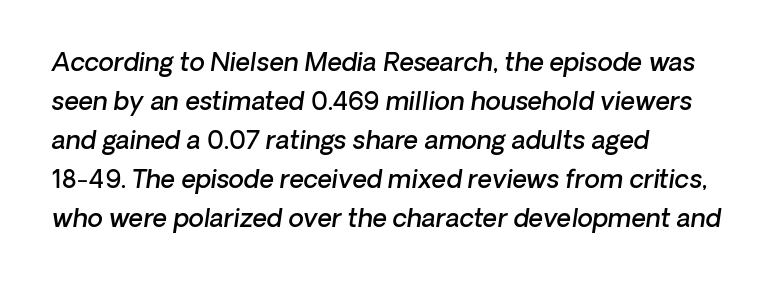
The image shows 25 px text type, italic (leaning right); set left-aligned, normal line spacing (1.56x), normal letter spacing, not underlined.
